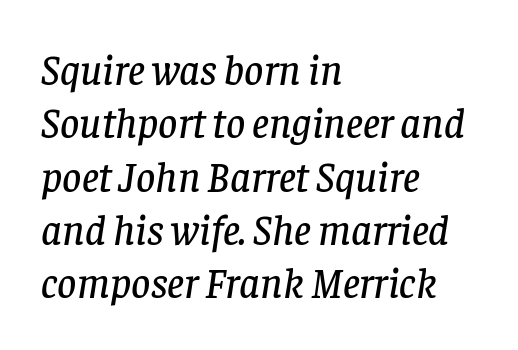
Q: Is the text italic (slanted)? A: Yes, it leans right by about 8 degrees.
Q: Is the typeface a serif or a sans-serif typeface? A: Serif.
Q: Is the text underlined? A: No.
Q: How is the paragraph aligned? A: Left-aligned.
Q: Is the spacing between letters normal or unusually wide? A: Normal.
Q: Is the spacing between lines tight, normal or loose? A: Normal.
Q: Width (condensed, normal, or wide)? A: Normal.
Q: Stroke contrast? A: Low.
Q: x-height? A: Large.
Q: Monospaced? A: No.
